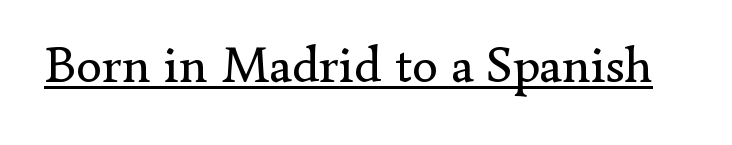
The typesetter has applied underlining to the passage shown. This rendering employs a face with finishing strokes, i.e., a serif. The letters stand upright; this is a roman face. Caption: face not bold, strokes unweighted. Honestly, the letter spacing is just normal — you wouldn't notice it. Character widths vary here, with narrow letters taking less room than wide ones.
